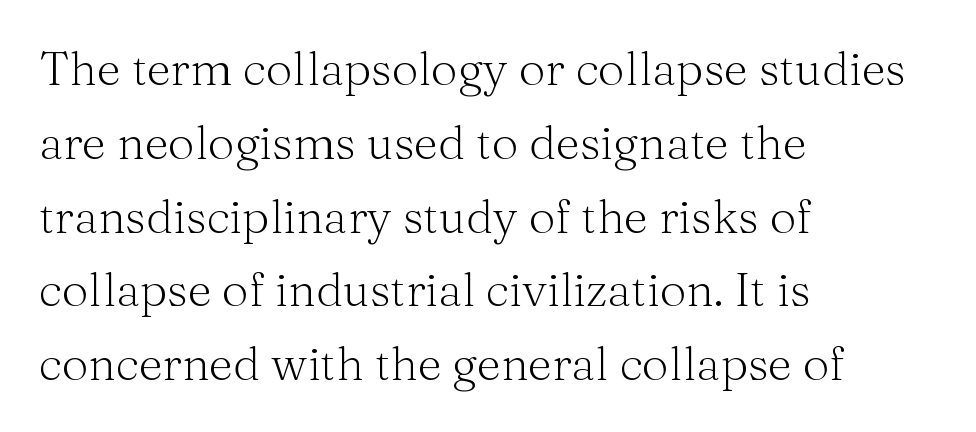
Q: Is the text bold? A: No.
Q: Is the text italic (slanted)? A: No, it is upright.
Q: Is the typeface a serif or a sans-serif typeface? A: Serif.
Q: Is the text underlined? A: No.
Q: How is the paragraph aligned? A: Left-aligned.
Q: Is the spacing between letters normal or unusually wide? A: Normal.
Q: Is the spacing between lines tight, normal or loose? A: Normal.
Q: Width (condensed, normal, or wide)? A: Normal.
Q: Stroke contrast? A: Medium.
Q: x-height? A: Medium.
Q: Monospaced? A: No.
